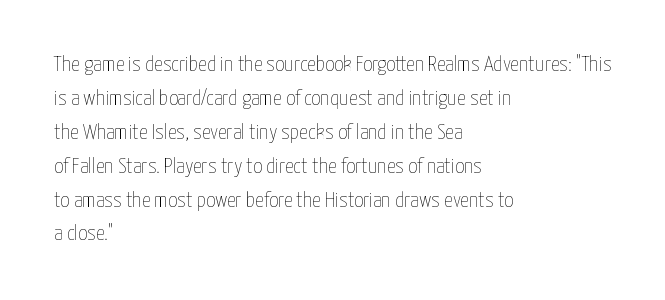
{"italic": "no", "bold": "no", "underline": "no", "align": "left", "line_spacing": "normal", "line_spacing_ratio": 1.54, "letter_spacing": "normal", "letter_spacing_em": 0.0, "glyph_px": 22}
